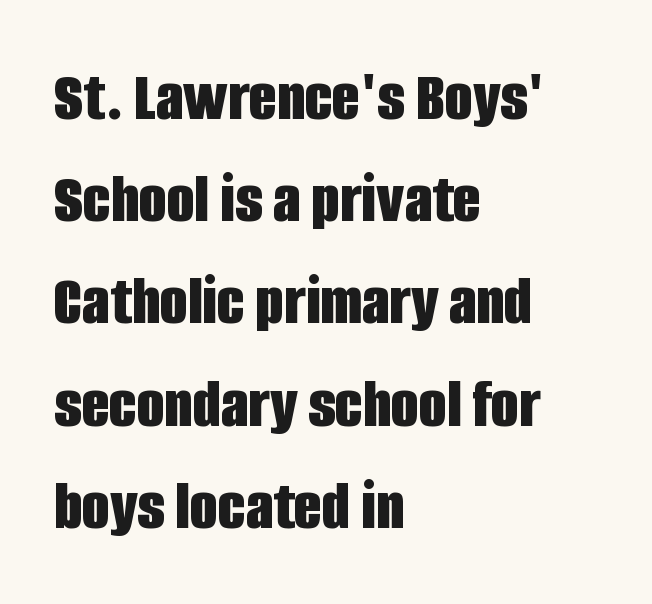
The image shows 72 px bold, condensed sans-serif type, upright; set left-aligned, normal line spacing (1.42x), normal letter spacing, not underlined; low stroke contrast and a large x-height.
